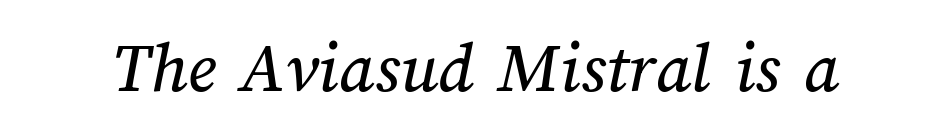
The image shows 73 px text type; set normal letter spacing, not underlined; medium stroke contrast and a medium x-height.
